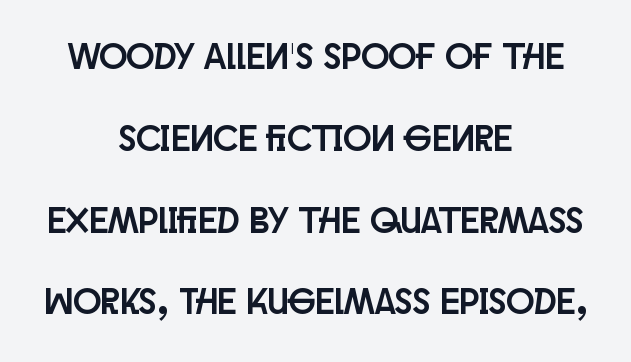
{"serif": "no", "italic": "no", "width": "condensed", "stroke_contrast": "low", "x_height": "large", "monospaced": "no", "underline": "no", "align": "center", "line_spacing": "loose", "line_spacing_ratio": 2.21, "letter_spacing": "normal", "letter_spacing_em": 0.0, "glyph_px": 37}
